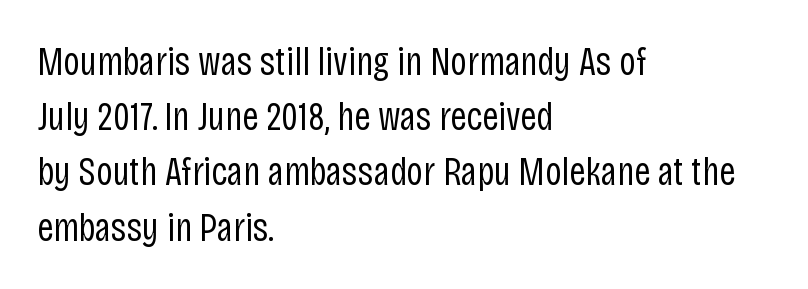
Q: Is the text bold? A: No.
Q: Is the text italic (slanted)? A: No, it is upright.
Q: Is the typeface a serif or a sans-serif typeface? A: Sans-serif.
Q: Is the text underlined? A: No.
Q: How is the paragraph aligned? A: Left-aligned.
Q: Is the spacing between letters normal or unusually wide? A: Normal.
Q: Is the spacing between lines tight, normal or loose? A: Normal.
Q: Width (condensed, normal, or wide)? A: Condensed.
Q: Stroke contrast? A: Low.
Q: x-height? A: Large.
Q: Monospaced? A: No.
